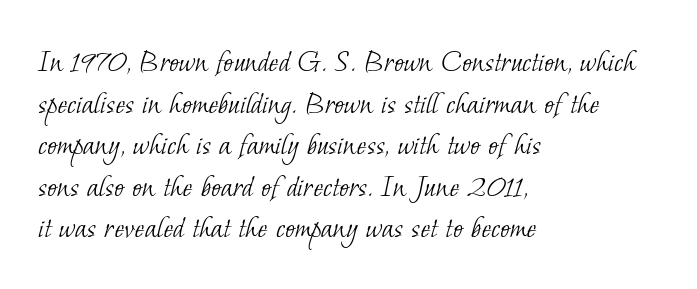
Q: Is the text bold? A: No.
Q: Is the typeface a serif or a sans-serif typeface? A: Serif.
Q: Is the text underlined? A: No.
Q: How is the paragraph aligned? A: Left-aligned.
Q: Is the spacing between letters normal or unusually wide? A: Normal.
Q: Is the spacing between lines tight, normal or loose? A: Normal.
Q: Width (condensed, normal, or wide)? A: Normal.
Q: Stroke contrast? A: Low.
Q: x-height? A: Small.
Q: Monospaced? A: No.
